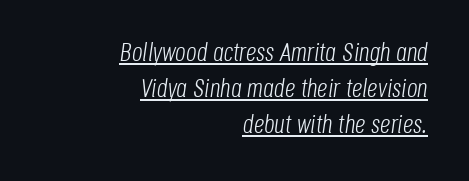
The horizontal fit of the characters is conventional and even. The lines sit at an ordinary, default distance from one another. Every character sits at an angle, as italics do. The paragraph shown leans on its right margin.
